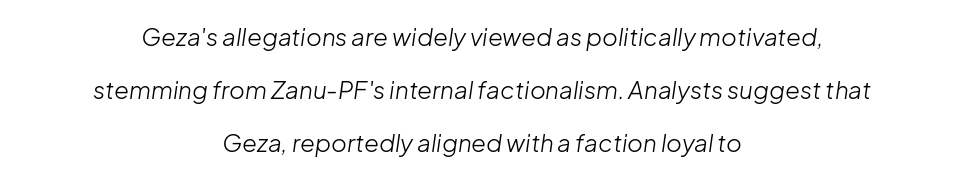
The image shows 24 px text type, italic (leaning right); set centered, loose line spacing (2.2x), normal letter spacing, not underlined.
